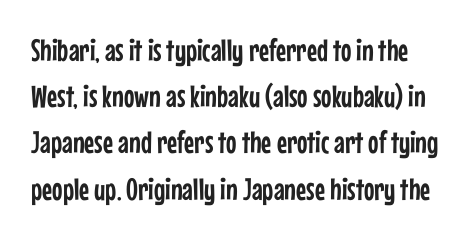
{"serif": "no", "italic": "no", "width": "condensed", "stroke_contrast": "low", "x_height": "medium", "monospaced": "no", "underline": "no", "line_spacing": "normal", "line_spacing_ratio": 1.49, "letter_spacing": "normal", "letter_spacing_em": 0.0, "glyph_px": 31}
